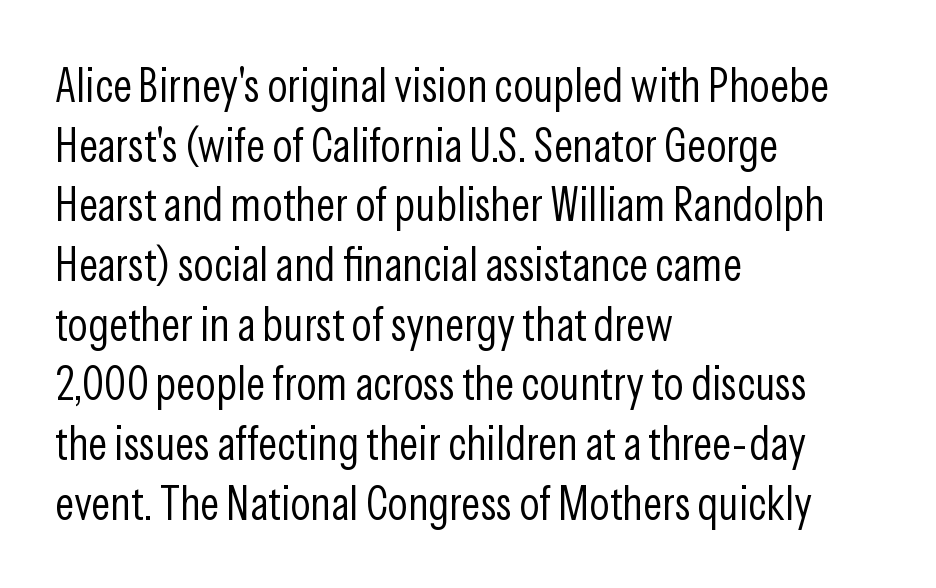
Q: Is the text bold? A: No.
Q: Is the text italic (slanted)? A: No, it is upright.
Q: Is the typeface a serif or a sans-serif typeface? A: Sans-serif.
Q: Is the text underlined? A: No.
Q: How is the paragraph aligned? A: Left-aligned.
Q: Is the spacing between letters normal or unusually wide? A: Normal.
Q: Is the spacing between lines tight, normal or loose? A: Normal.
Q: Width (condensed, normal, or wide)? A: Condensed.
Q: Stroke contrast? A: Low.
Q: x-height? A: Medium.
Q: Monospaced? A: No.
